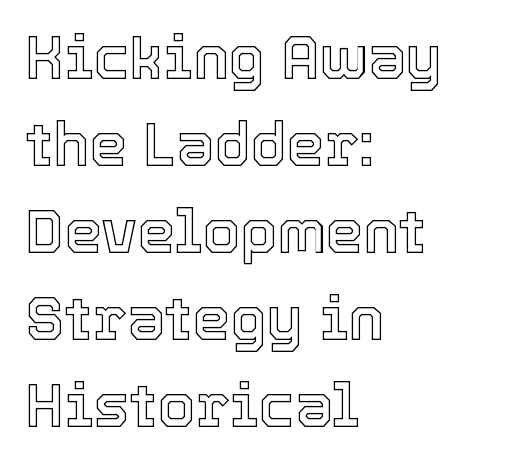
The image shows 60 px text type, upright; set left-aligned, normal line spacing (1.45x), normal letter spacing, not underlined; a medium x-height.
